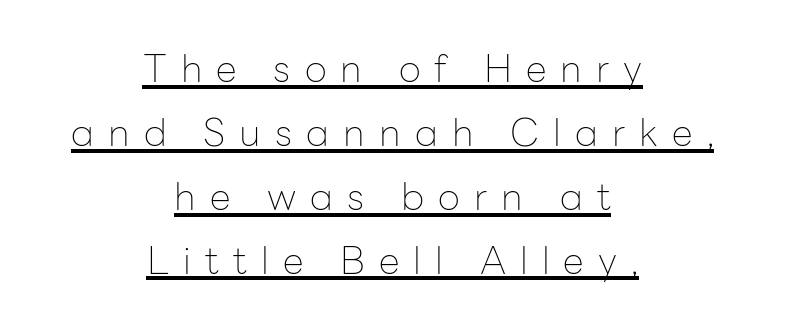
Compared with typical body copy, the letter spacing here is much looser. The typography opts for an upright posture over an oblique one. Summary of weight: not heavy and not bold. Typographically, this falls in the sans-serif category.
